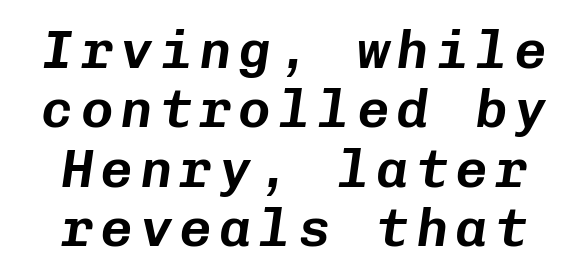
The image shows 54 px text type, italic (leaning right), monospaced; set centered, tight line spacing (1.1x), not underlined; low stroke contrast and a medium x-height.
